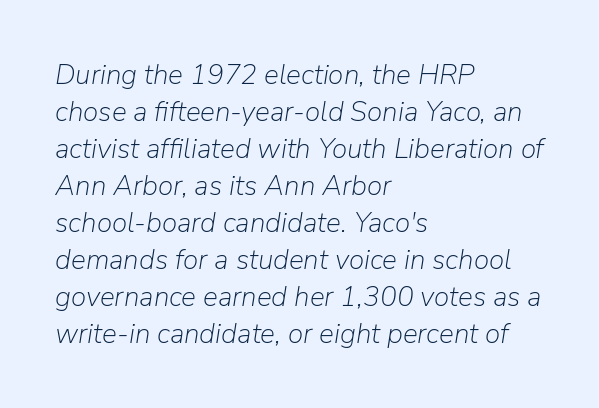
{"italic": "yes", "lean": "right", "slant_degrees": 9, "bold": "no", "weight": "light", "width": "normal", "stroke_contrast": "low", "x_height": "medium", "monospaced": "no", "underline": "no", "align": "left", "line_spacing": "normal", "line_spacing_ratio": 1.32, "letter_spacing": "normal", "letter_spacing_em": 0.0, "glyph_px": 28}
